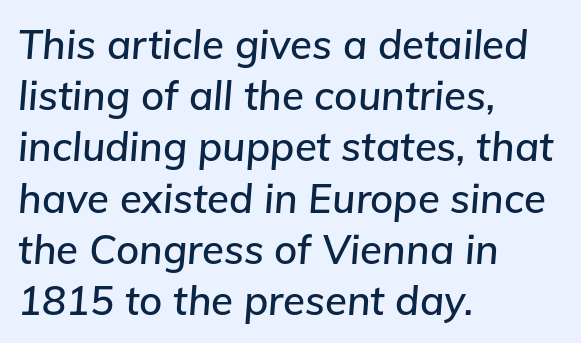
Here the glyphs are tracked normally, forming tight word shapes. Line spacing here is normal. Looks like regular typesetting: each glyph gets only the width it needs. Characters are canted at an angle relative to the baseline's perpendicular.
